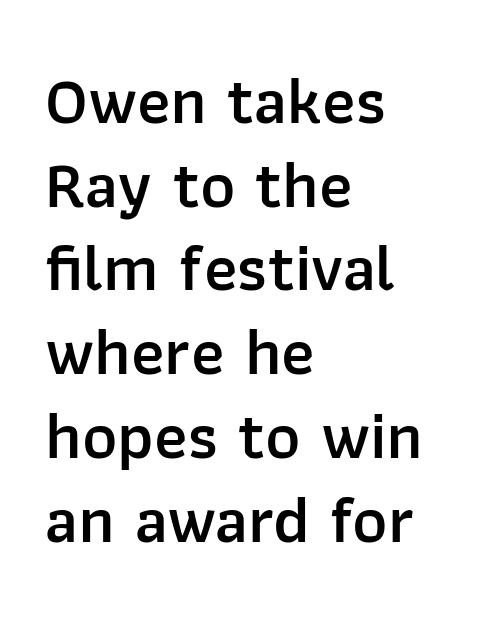
{"serif": "no", "italic": "no", "bold": "semi", "weight": "semibold", "width": "normal", "stroke_contrast": "low", "x_height": "medium", "monospaced": "no", "underline": "no", "align": "left", "line_spacing": "normal", "line_spacing_ratio": 1.25, "letter_spacing": "normal", "letter_spacing_em": 0.0, "glyph_px": 67}
